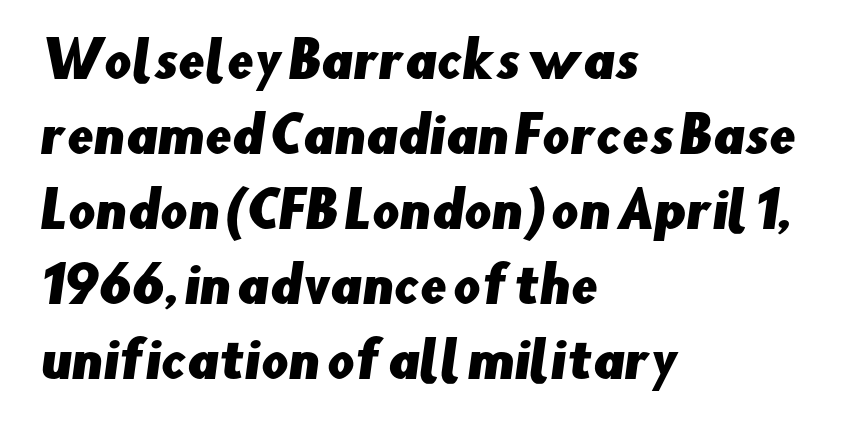
Leading matches the norm, producing a regular column. Anything drawn beneath the words? Only blank space. Does the type have serifs? No, each stem ends abruptly. The face used here is rendered with its standard letterfit. Here the designer chose a conventional face with non-uniform glyph widths. These lines stack with their left ends in a neat column.
